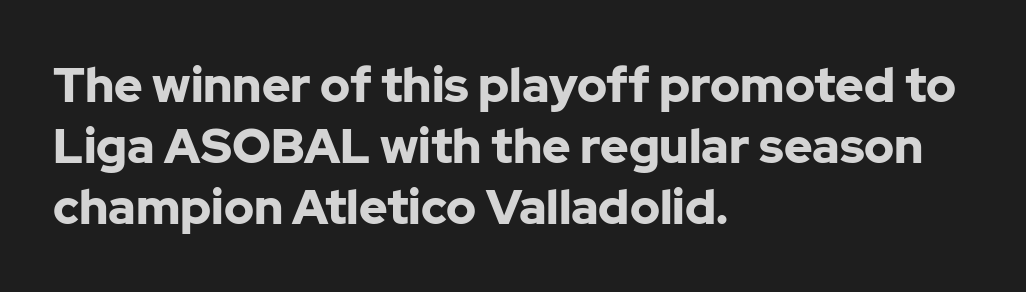
{"serif": "no", "italic": "no", "bold": "yes", "weight": "bold", "width": "normal", "stroke_contrast": "low", "x_height": "medium", "monospaced": "no", "underline": "no", "align": "left", "line_spacing": "normal", "line_spacing_ratio": 1.27, "letter_spacing": "normal", "letter_spacing_em": 0.0, "glyph_px": 48}
